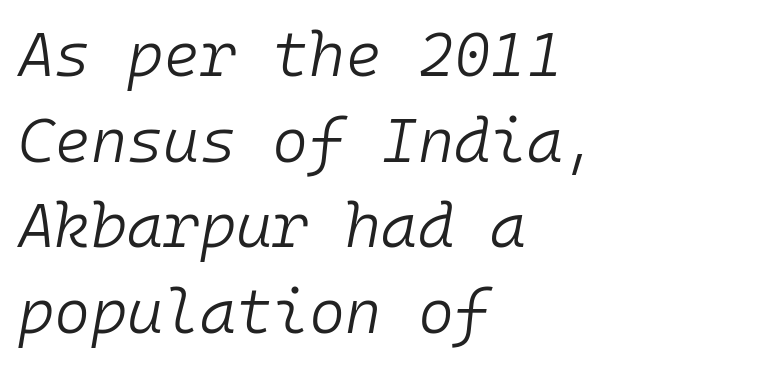
{"italic": "yes", "lean": "right", "slant_degrees": 10, "bold": "no", "weight": "light", "width": "normal", "stroke_contrast": "low", "x_height": "medium", "monospaced": "yes", "underline": "no", "align": "left", "line_spacing": "normal", "line_spacing_ratio": 1.38, "letter_spacing": "normal", "letter_spacing_em": 0.0, "glyph_px": 62}
